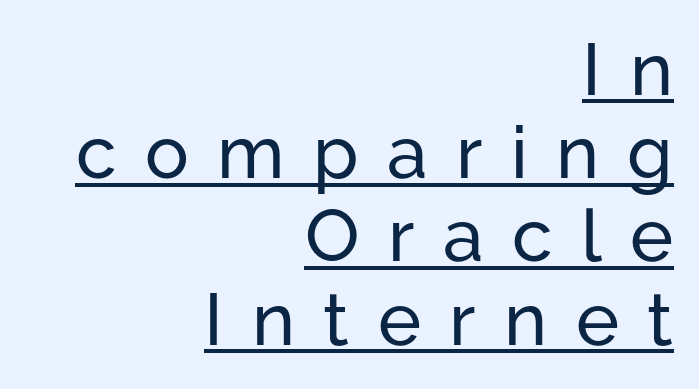
The image shows 73 px sans-serif type, upright; set right-aligned, tight line spacing (1.14x), unusually wide letter spacing (+0.39 em), underlined; low stroke contrast and a medium x-height.
